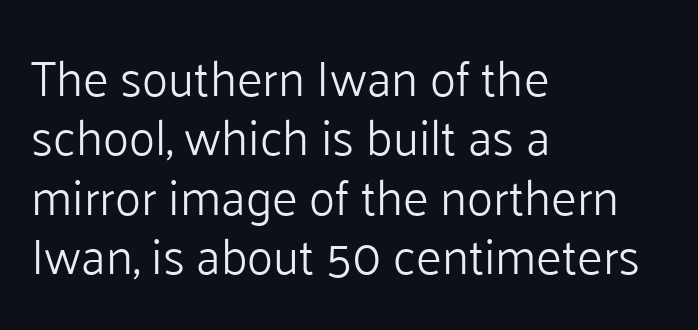
The image shows 49 px light sans-serif type, upright; set left-aligned, line spacing 1.21x, normal letter spacing, not underlined; low stroke contrast and a medium x-height.
